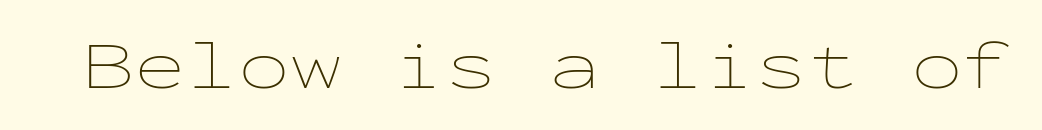
Q: Is the text bold? A: No.
Q: Is the text italic (slanted)? A: No, it is upright.
Q: Is the text underlined? A: No.
Q: Is the spacing between letters normal or unusually wide? A: Normal.
Q: Width (condensed, normal, or wide)? A: Wide.
Q: Stroke contrast? A: Low.
Q: x-height? A: Medium.
Q: Monospaced? A: Yes.
